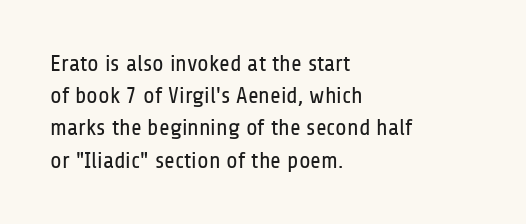
Regarding leading, the lines here are spaced in the standard way. The setting favours the left margin, as ordinary paragraphs usually do. The typeface has the unassuming heft of standard copy or less. The tracking reads as untouched default to a designer's eye. Type without underlining. Vertical strokes here are truly vertical.
